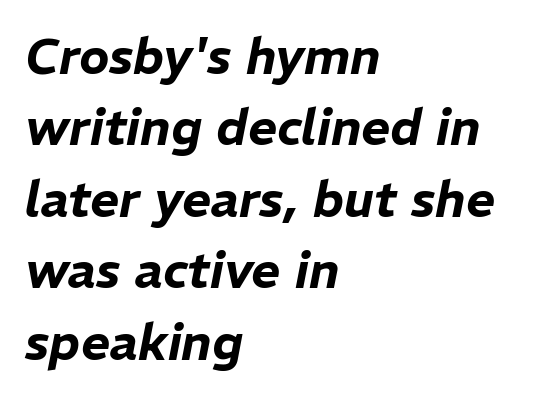
The image shows 50 px text type, italic (leaning right); set left-aligned, normal line spacing (1.43x), normal letter spacing, not underlined; low stroke contrast and a medium x-height.
